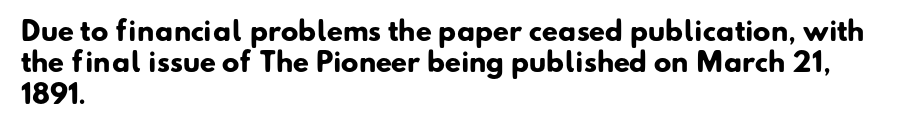
Q: Is the text bold? A: Yes.
Q: Is the text underlined? A: No.
Q: How is the paragraph aligned? A: Left-aligned.
Q: Is the spacing between letters normal or unusually wide? A: Normal.
